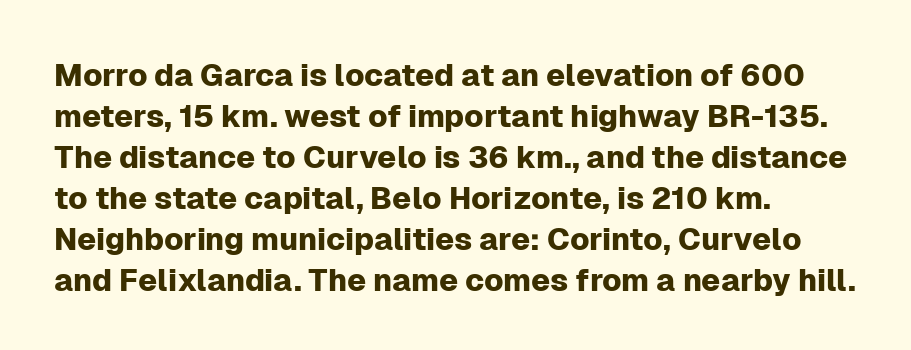
Q: Is the text italic (slanted)? A: No, it is upright.
Q: Is the typeface a serif or a sans-serif typeface? A: Sans-serif.
Q: Is the text underlined? A: No.
Q: How is the paragraph aligned? A: Left-aligned.
Q: Is the spacing between letters normal or unusually wide? A: Normal.
Q: Is the spacing between lines tight, normal or loose? A: Normal.
Q: Width (condensed, normal, or wide)? A: Normal.
Q: Stroke contrast? A: Low.
Q: x-height? A: Medium.
Q: Monospaced? A: No.
